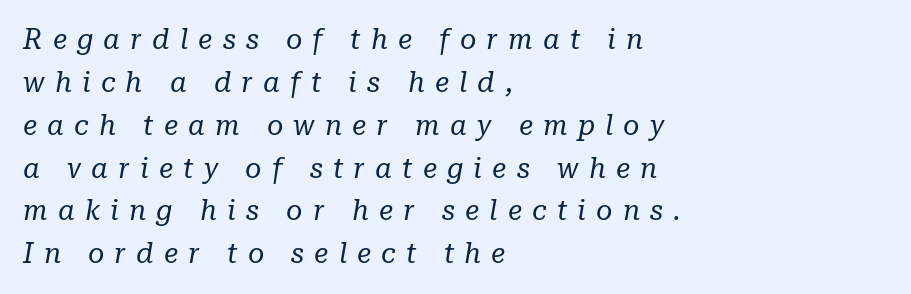
This sample keeps an unexceptional amount of space between lines. Weight: not bold — regular or lighter. Small tapered or slab feet sit at the stroke ends, so this counts as serif. Spacing verdict: proportional, widths tailored to each character. No word sits above an underline.
